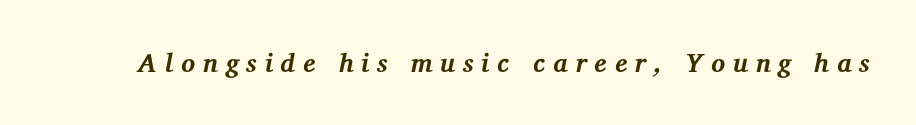
{"italic": "yes", "lean": "right", "slant_degrees": 12, "bold": "yes", "underline": "no", "letter_spacing": "wide", "letter_spacing_em": 0.3, "glyph_px": 26}
